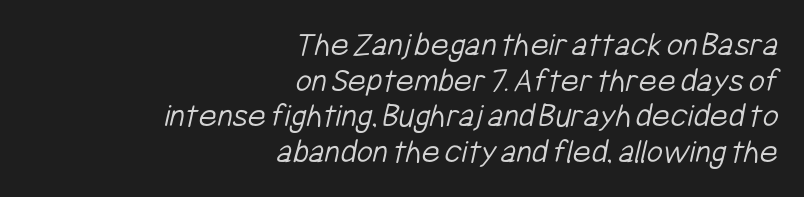
What stands out about the letter spacing? Nothing — it is the standard amount. Alignment: flush right. The specimen omits any rule beneath the text block's lines. Varying glyph widths throughout — classic text-font behaviour. Examine the stroke ends and you'll find no serifs.
